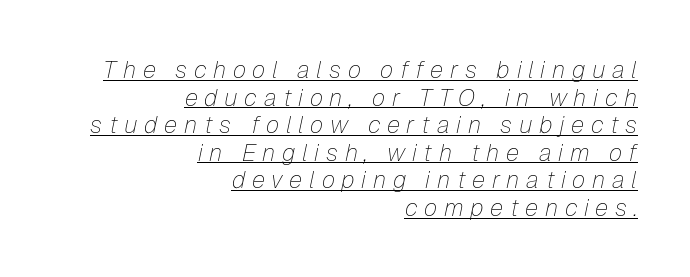
The image shows 24 px text type, italic (leaning right); set right-aligned, tight line spacing (1.15x), unusually wide letter spacing (+0.28 em), underlined.
